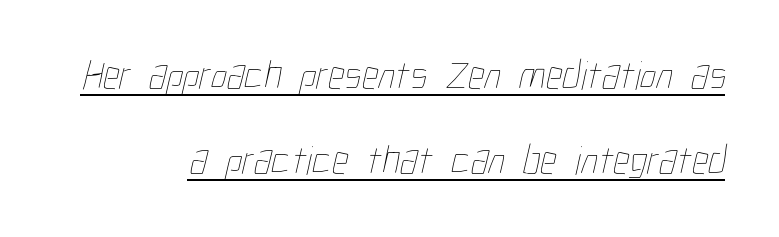
Compared with typical paragraphs, the rows here are farther apart. Does the copy run flush right? Yes — the right margin is perfectly even. The strokes carry an ordinary text weight at most. You can see a thin bar hugging the bottom of the glyphs.
